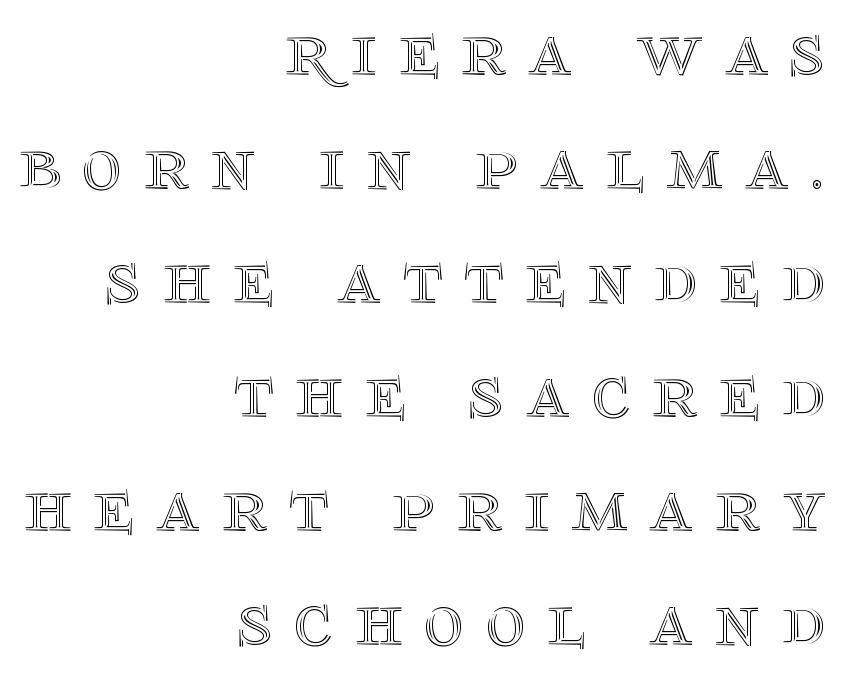
Q: Is the text italic (slanted)? A: No, it is upright.
Q: Is the text underlined? A: No.
Q: How is the paragraph aligned? A: Right-aligned.
Q: Is the spacing between letters normal or unusually wide? A: Unusually wide.
Q: Is the spacing between lines tight, normal or loose? A: Normal.
Q: Width (condensed, normal, or wide)? A: Normal.
Q: x-height? A: Large.
Q: Monospaced? A: No.
